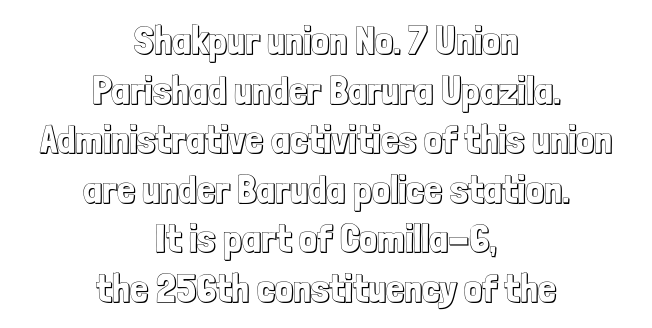
The image shows 40 px condensed type, upright; set centered, line spacing 1.24x, normal letter spacing, not underlined; a medium x-height.
